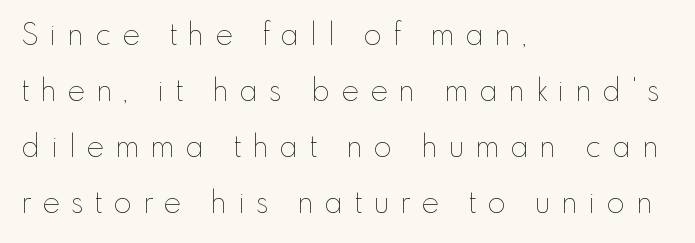
Q: Is the text bold? A: No.
Q: Is the text italic (slanted)? A: No, it is upright.
Q: Is the text underlined? A: No.
Q: How is the paragraph aligned? A: Left-aligned.
Q: Is the spacing between letters normal or unusually wide? A: Unusually wide.
Q: Width (condensed, normal, or wide)? A: Normal.
Q: Stroke contrast? A: Low.
Q: x-height? A: Small.
Q: Monospaced? A: No.
